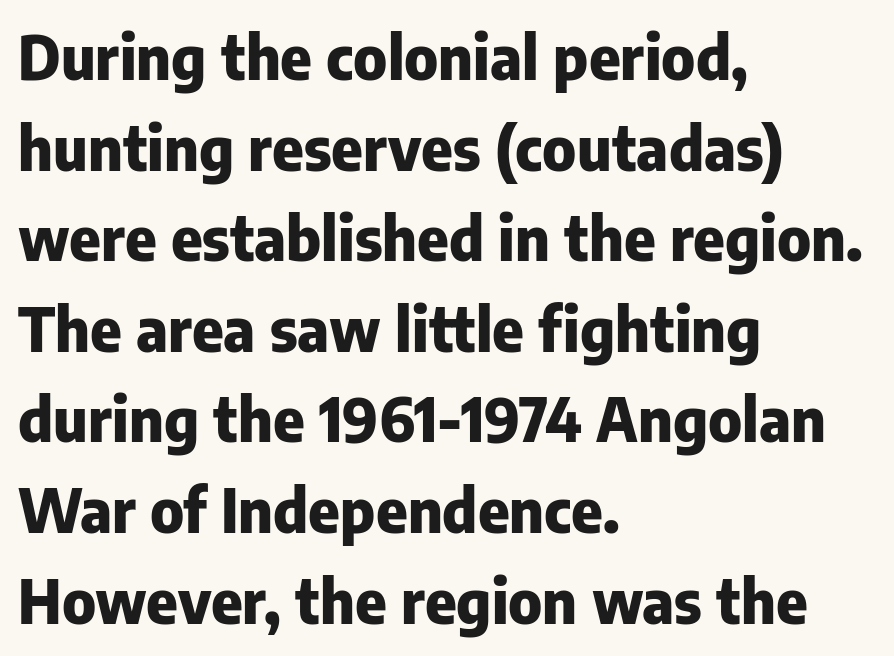
A typesetter would call this leading conventional body-copy spacing. Nothing sits at the stroke ends, so this counts as sans-serif. Is the letter spacing exaggerated? No — it looks like the ordinary default. Posture: vertical. Short and long lines alike share a common starting point at left. Strong, thick strokes mark this as bold type.
